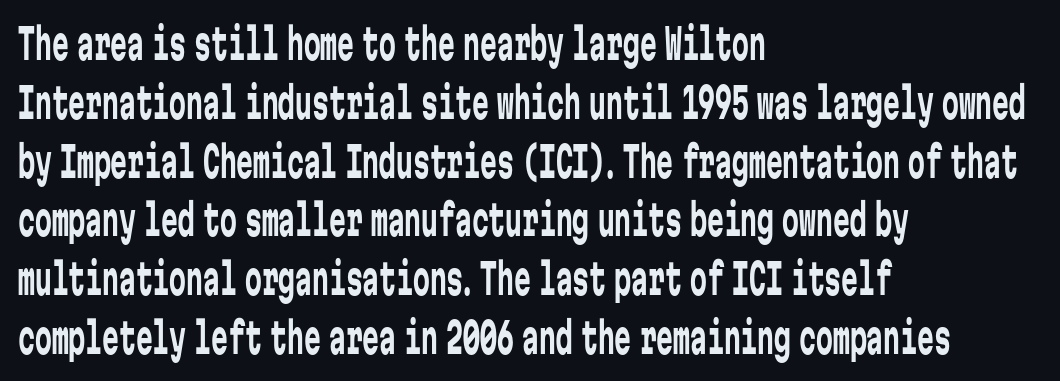
The image shows 42 px regular-weight, condensed sans-serif type, upright, monospaced; set left-aligned, normal line spacing (1.4x), normal letter spacing, not underlined; low stroke contrast and a medium x-height.
